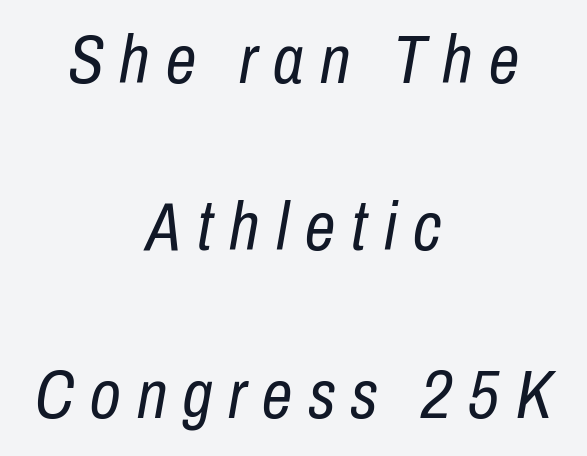
{"italic": "yes", "lean": "right", "slant_degrees": 10, "bold": "no", "weight": "regular", "width": "condensed", "stroke_contrast": "low", "x_height": "medium", "monospaced": "no", "underline": "no", "align": "center", "line_spacing": "loose", "line_spacing_ratio": 2.46, "letter_spacing": "wide", "letter_spacing_em": 0.24, "glyph_px": 68}
